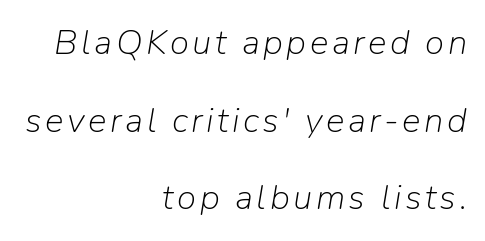
Words float on clear page, feet unadorned. The typesetter chose a ragged-left arrangement here. Stem width sits at or under what a default text font uses. Designer's note — italics engaged. The space between consecutive lines is lavish.
